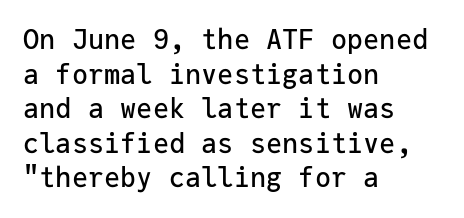
{"italic": "no", "underline": "no", "align": "left", "line_spacing": "normal", "line_spacing_ratio": 1.28, "letter_spacing": "normal", "letter_spacing_em": 0.0, "glyph_px": 27}
